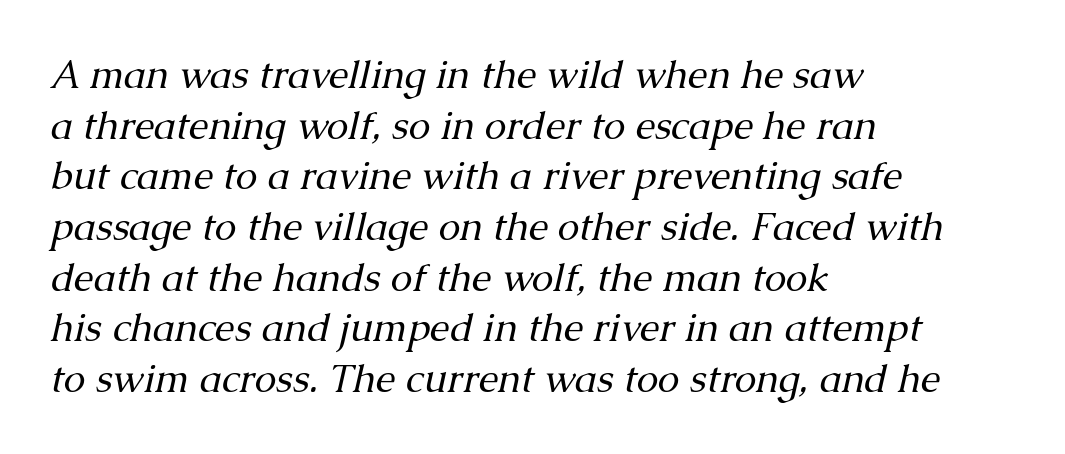
{"serif": "yes", "italic": "yes", "lean": "right", "slant_degrees": 13, "bold": "no", "weight": "regular", "width": "normal", "stroke_contrast": "medium", "x_height": "medium", "monospaced": "no", "underline": "no", "align": "left", "line_spacing": "normal", "line_spacing_ratio": 1.3, "letter_spacing": "normal", "letter_spacing_em": 0.0, "glyph_px": 39}
